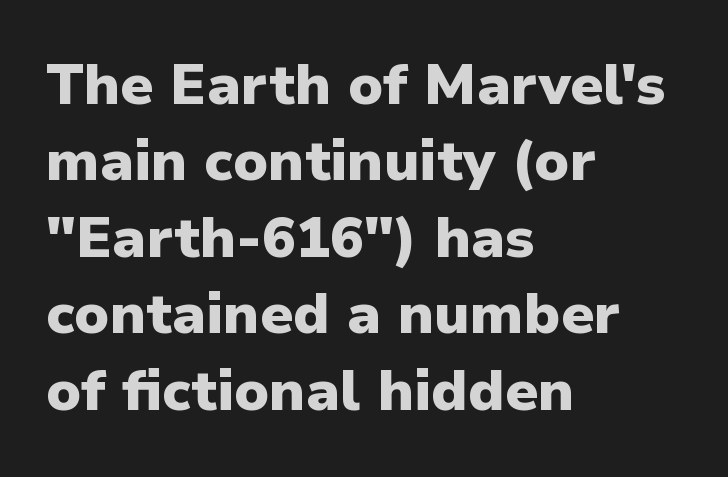
The image shows 57 px heavy sans-serif type, upright; set left-aligned, normal line spacing (1.34x), normal letter spacing, not underlined; low stroke contrast and a medium x-height.
